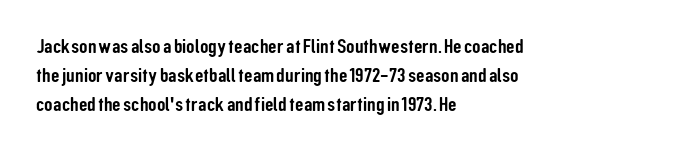
{"italic": "no", "underline": "no", "align": "left", "line_spacing": "normal", "line_spacing_ratio": 1.37, "letter_spacing": "normal", "letter_spacing_em": 0.0, "glyph_px": 21}
